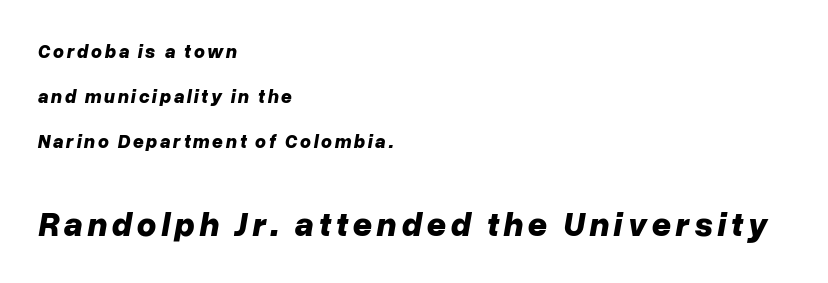
Q: Is the text bold? A: Yes.
Q: Is the text italic (slanted)? A: Yes, it leans right by about 10 degrees.
Q: Is the text underlined? A: No.
Q: How is the paragraph aligned? A: Left-aligned.
Q: Is the spacing between lines tight, normal or loose? A: Loose.
Q: Which block of text is set in a larger size, the first (top) or the second (bottom)? A: The second (bottom) one.
Q: Width (condensed, normal, or wide)? A: Normal.
Q: Stroke contrast? A: Low.
Q: x-height? A: Medium.
Q: Monospaced? A: No.
